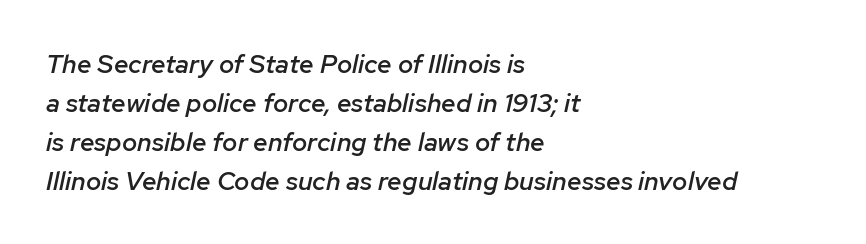
The image shows 26 px text type, italic (leaning right); set left-aligned, normal line spacing (1.5x), normal letter spacing, not underlined.
